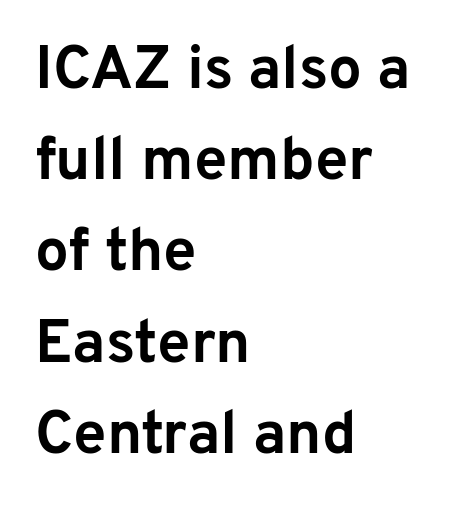
The rendering anchors every line to the left-hand side. A typesetter would call this proportional, since set widths differ per character. Does extra space separate the letters? No, they use regular spacing. Compared with an ordinary text face, these strokes are far heavier — a full bold.
